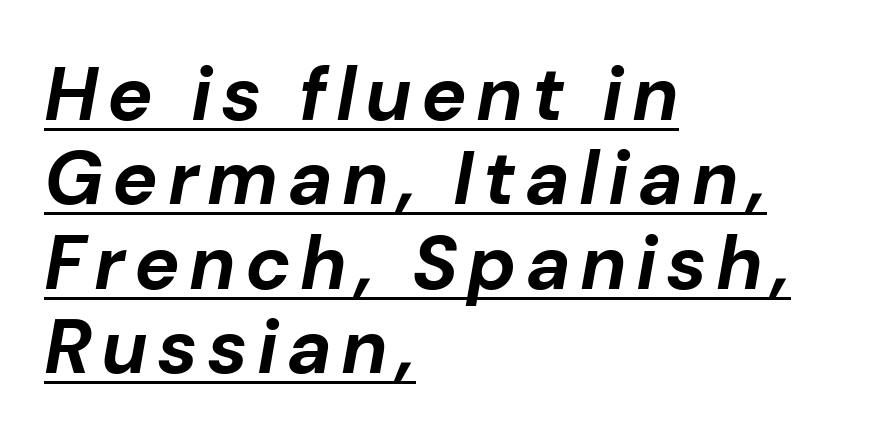
Q: Is the text bold? A: Yes.
Q: Is the text italic (slanted)? A: Yes, it leans right by about 10 degrees.
Q: Is the text underlined? A: Yes.
Q: How is the paragraph aligned? A: Left-aligned.
Q: Is the spacing between lines tight, normal or loose? A: Tight.
Q: Width (condensed, normal, or wide)? A: Normal.
Q: Stroke contrast? A: Low.
Q: x-height? A: Medium.
Q: Monospaced? A: No.
